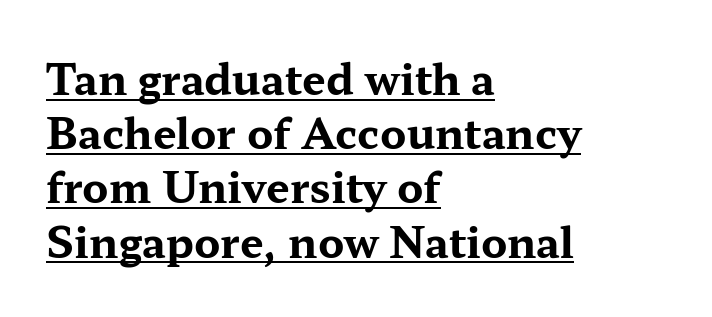
{"serif": "yes", "italic": "no", "bold": "yes", "weight": "bold", "width": "wide", "stroke_contrast": "medium", "x_height": "medium", "monospaced": "no", "underline": "yes", "align": "left", "line_spacing": "normal", "line_spacing_ratio": 1.29, "letter_spacing": "normal", "letter_spacing_em": 0.0, "glyph_px": 42}
